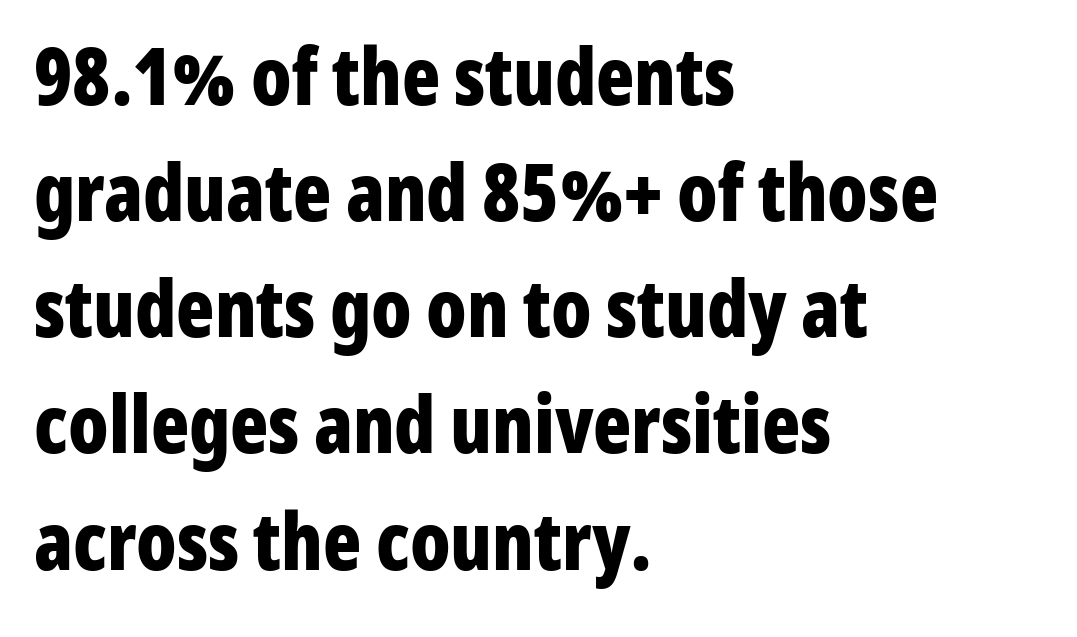
Q: Is the text bold? A: Yes.
Q: Is the text italic (slanted)? A: No, it is upright.
Q: Is the typeface a serif or a sans-serif typeface? A: Sans-serif.
Q: Is the text underlined? A: No.
Q: How is the paragraph aligned? A: Left-aligned.
Q: Is the spacing between letters normal or unusually wide? A: Normal.
Q: Is the spacing between lines tight, normal or loose? A: Normal.
Q: Width (condensed, normal, or wide)? A: Condensed.
Q: Stroke contrast? A: Low.
Q: x-height? A: Medium.
Q: Monospaced? A: No.
